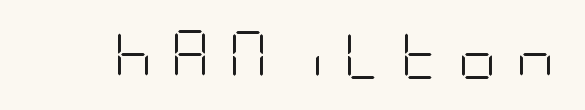
Does the type have serifs? No, each stem ends abruptly. The glyphs are unaccompanied by any horizontal stroke below them. Weight: in the light-to-regular range. The gaps between neighbouring characters are conspicuously large. The type sits square on the baseline with zero lean.
